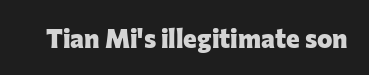
The image shows 26 px bold type, upright; set normal letter spacing, not underlined.
